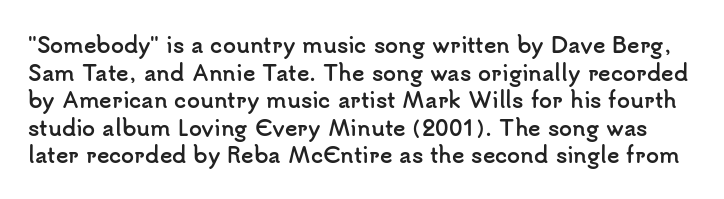
{"italic": "no", "bold": "yes", "underline": "no", "line_spacing": "normal", "line_spacing_ratio": 1.31, "letter_spacing": "normal", "letter_spacing_em": 0.0, "glyph_px": 21}
